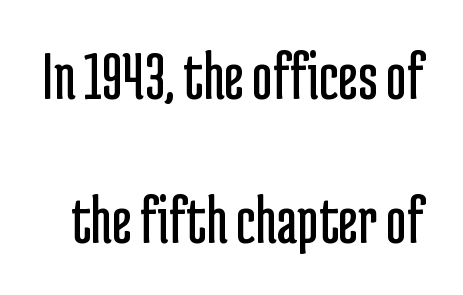
Q: Is the text bold? A: No.
Q: Is the text italic (slanted)? A: No, it is upright.
Q: Is the typeface a serif or a sans-serif typeface? A: Sans-serif.
Q: Is the text underlined? A: No.
Q: Is the spacing between letters normal or unusually wide? A: Normal.
Q: Is the spacing between lines tight, normal or loose? A: Loose.
Q: Width (condensed, normal, or wide)? A: Condensed.
Q: Stroke contrast? A: Low.
Q: x-height? A: Medium.
Q: Monospaced? A: No.
